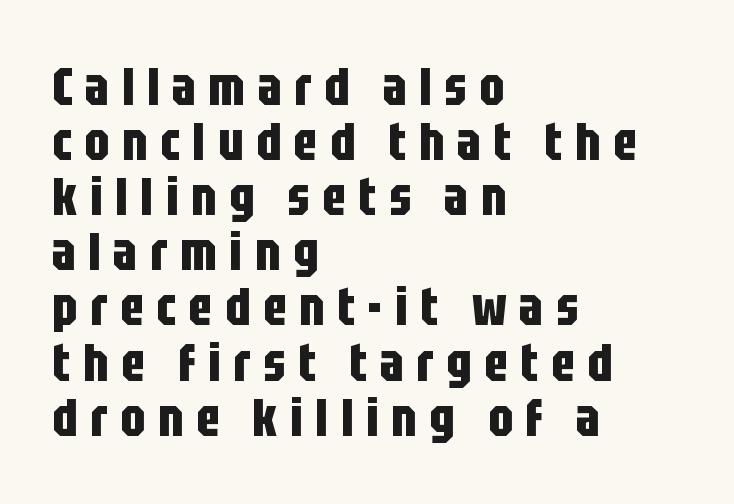
Q: Is the text bold? A: Yes.
Q: Is the text italic (slanted)? A: No, it is upright.
Q: Is the typeface a serif or a sans-serif typeface? A: Sans-serif.
Q: Is the text underlined? A: No.
Q: How is the paragraph aligned? A: Left-aligned.
Q: Is the spacing between letters normal or unusually wide? A: Unusually wide.
Q: Is the spacing between lines tight, normal or loose? A: Tight.
Q: Width (condensed, normal, or wide)? A: Condensed.
Q: Stroke contrast? A: Low.
Q: x-height? A: Large.
Q: Monospaced? A: No.
